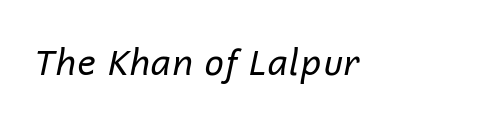
The image shows 35 px regular-weight type, italic (leaning right); set normal letter spacing, not underlined; low stroke contrast and a medium x-height.
